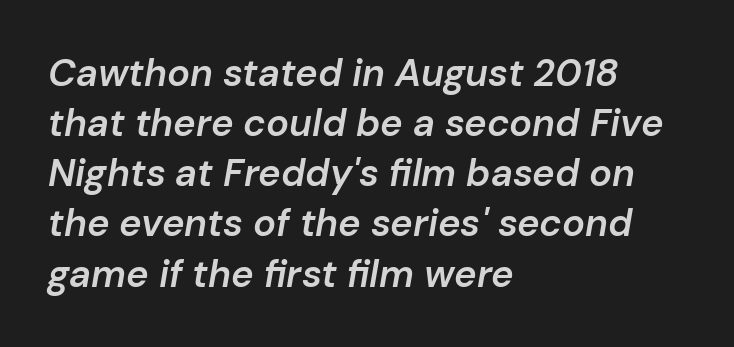
Every row of glyphs begins at an identical x-position on the left. A typesetter would call this zero additional tracking. An italicized treatment has been applied to the whole sample. The string is rendered with underlining switched off. The space between consecutive lines is moderate.
